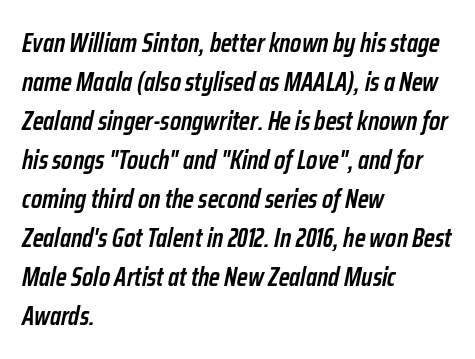
Q: Is the text bold? A: Semi-bold.
Q: Is the text italic (slanted)? A: Yes, it leans right by about 12 degrees.
Q: Is the text underlined? A: No.
Q: How is the paragraph aligned? A: Left-aligned.
Q: Is the spacing between letters normal or unusually wide? A: Normal.
Q: Is the spacing between lines tight, normal or loose? A: Normal.
